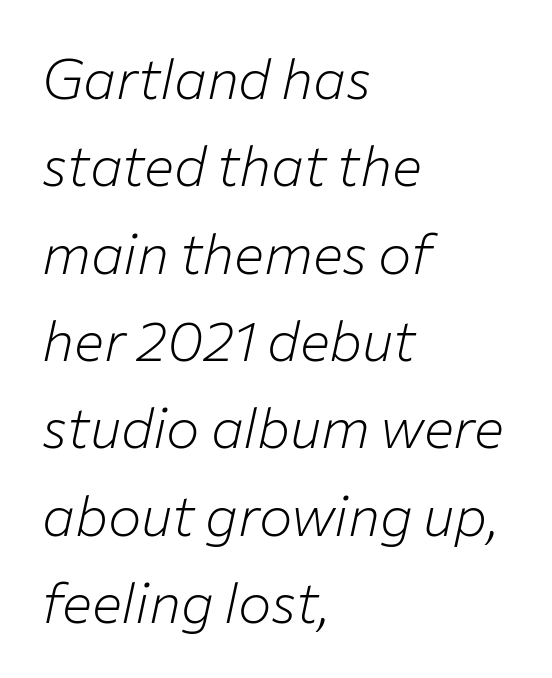
{"italic": "yes", "lean": "right", "slant_degrees": 12, "bold": "no", "weight": "light", "width": "normal", "stroke_contrast": "low", "x_height": "medium", "monospaced": "no", "underline": "no", "align": "left", "line_spacing": "normal", "line_spacing_ratio": 1.56, "letter_spacing": "normal", "letter_spacing_em": 0.0, "glyph_px": 56}
